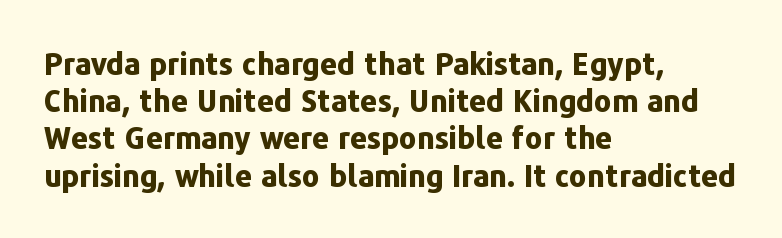
{"serif": "no", "italic": "no", "bold": "yes", "weight": "bold", "width": "normal", "stroke_contrast": "low", "x_height": "medium", "monospaced": "no", "underline": "no", "align": "left", "line_spacing_ratio": 1.24, "letter_spacing": "normal", "letter_spacing_em": 0.0, "glyph_px": 30}
